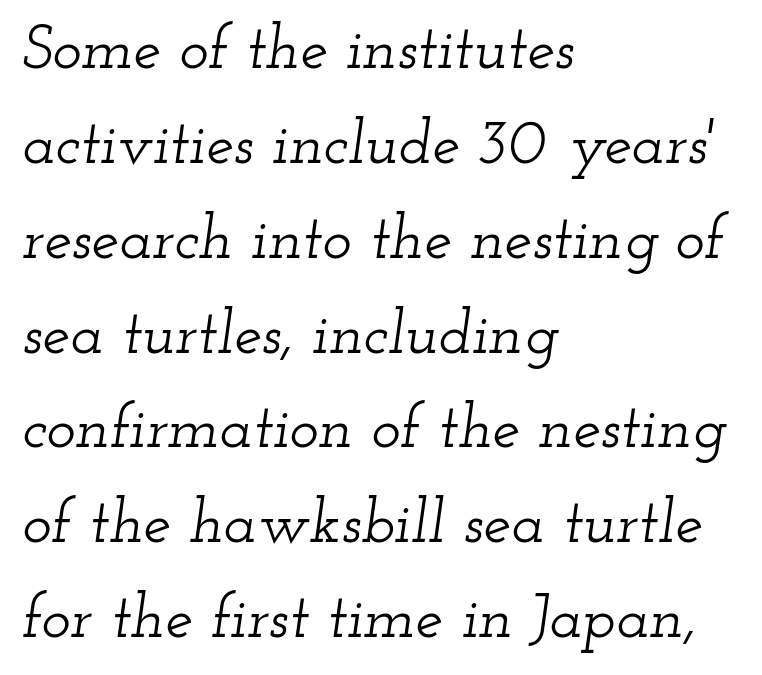
Q: Is the text italic (slanted)? A: Yes, it leans right by about 12 degrees.
Q: Is the typeface a serif or a sans-serif typeface? A: Serif.
Q: Is the text underlined? A: No.
Q: How is the paragraph aligned? A: Left-aligned.
Q: Is the spacing between letters normal or unusually wide? A: Normal.
Q: Is the spacing between lines tight, normal or loose? A: Normal.
Q: Width (condensed, normal, or wide)? A: Wide.
Q: Stroke contrast? A: Low.
Q: x-height? A: Small.
Q: Monospaced? A: No.
